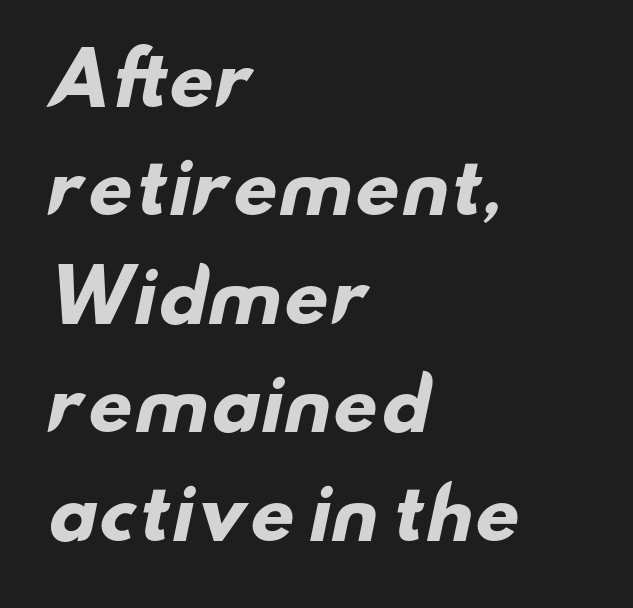
Each letter keeps its own natural width here, so spacing adapts to shape. Classification — sans serif. Alignment: flush left. The passage shown stacks its lines at a standard gap. Compared with typical body copy, the letter spacing here is the same.
